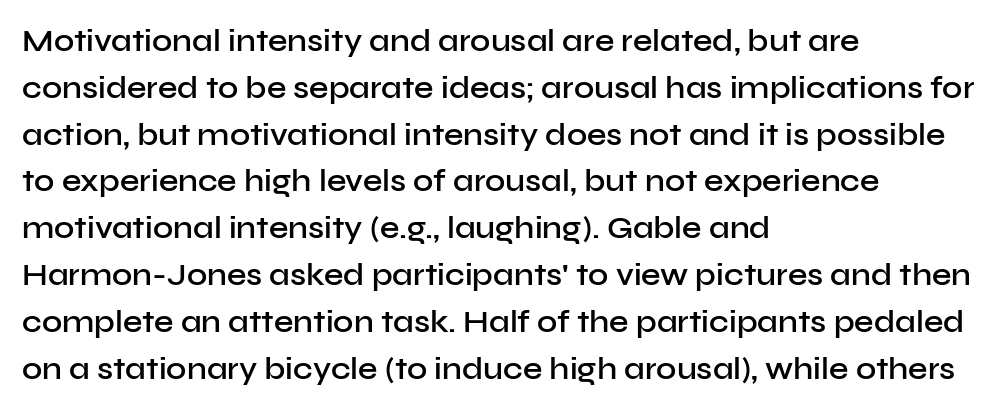
{"serif": "no", "italic": "no", "bold": "semi", "weight": "semibold", "width": "normal", "stroke_contrast": "low", "x_height": "medium", "monospaced": "no", "underline": "no", "align": "left", "line_spacing": "normal", "line_spacing_ratio": 1.51, "letter_spacing": "normal", "letter_spacing_em": 0.0, "glyph_px": 31}
